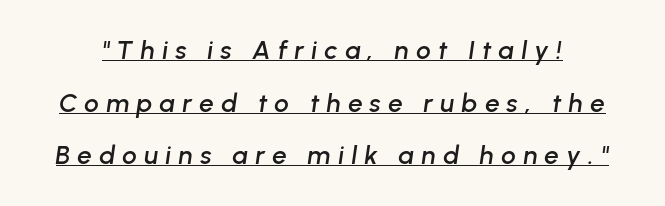
Substantial extra tracking has been applied to these lines. Slanted lettering throughout. Leading: increased. Students, observe the line beneath the letters — that is underlining.
